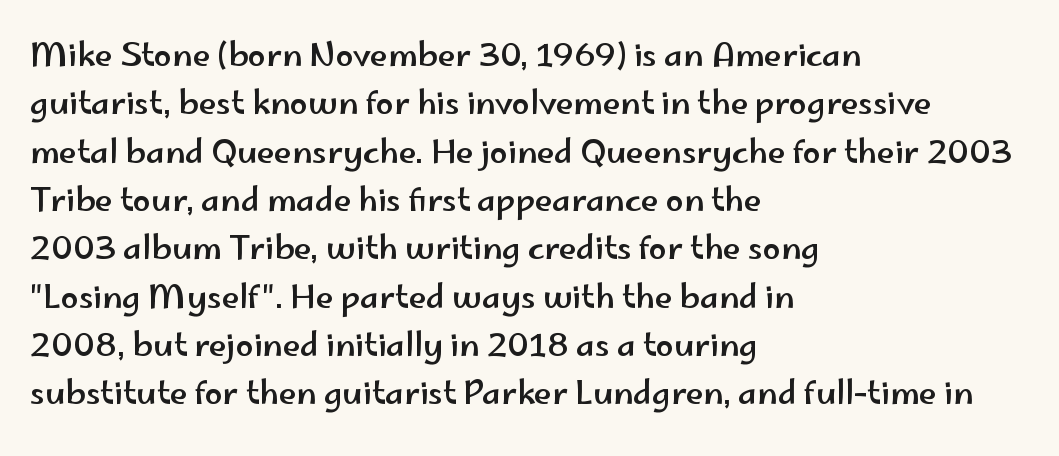
Decoration check: the copy has no underline. Designer's note — italics off, roman on. If you measured baseline to baseline, you'd find a middling distance. The passage shown is typeset with a sans-serif family. Words appear dense and cohesive because spacing is normal.
